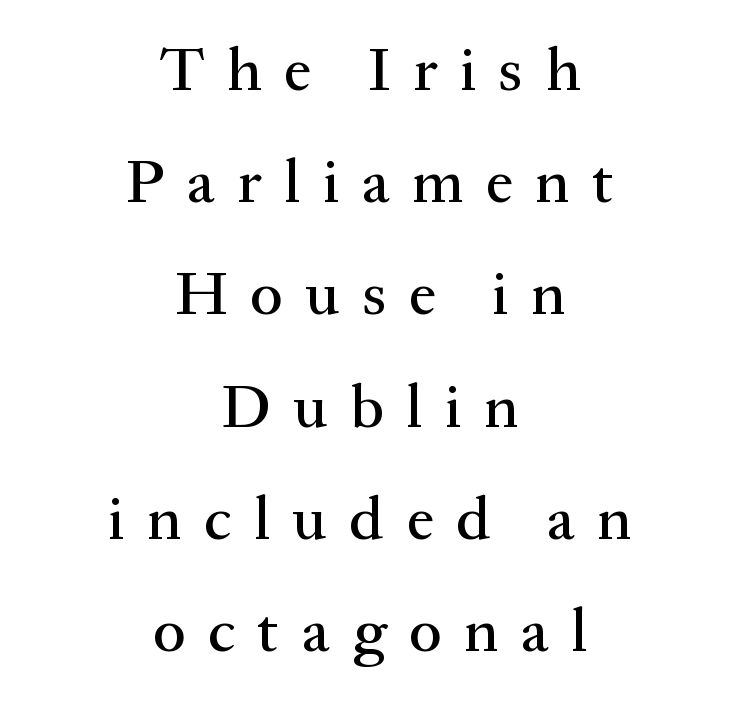
{"serif": "yes", "italic": "no", "width": "normal", "stroke_contrast": "medium", "x_height": "medium", "monospaced": "no", "underline": "no", "align": "center", "line_spacing_ratio": 1.84, "letter_spacing": "wide", "letter_spacing_em": 0.37, "glyph_px": 61}
